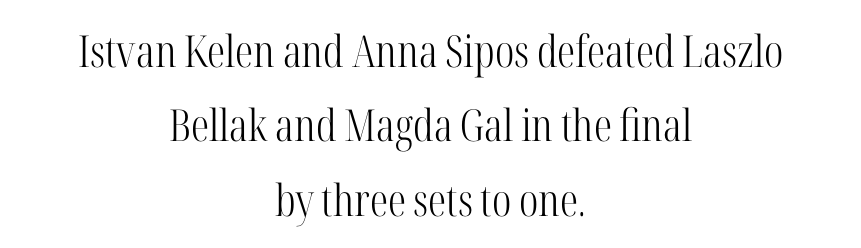
{"serif": "yes", "italic": "no", "bold": "no", "weight": "light", "width": "condensed", "stroke_contrast": "high", "x_height": "medium", "monospaced": "no", "underline": "no", "align": "center", "line_spacing": "normal", "line_spacing_ratio": 1.69, "letter_spacing": "normal", "letter_spacing_em": 0.0, "glyph_px": 44}
